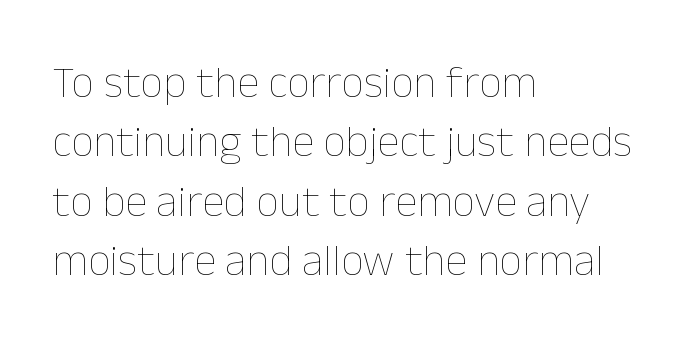
The image shows 45 px thin type, upright; set left-aligned, normal line spacing (1.32x), normal letter spacing, not underlined; low stroke contrast and a medium x-height.
